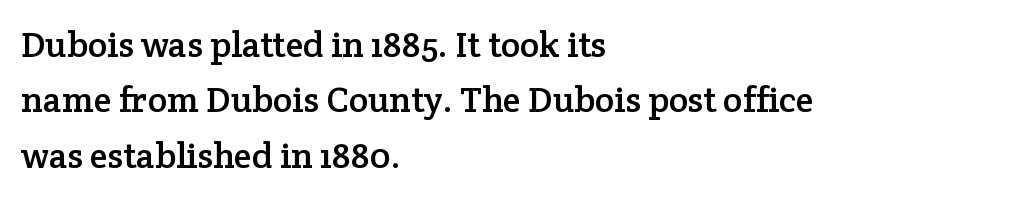
The image shows 36 px serif type, upright; set left-aligned, normal line spacing (1.54x), normal letter spacing, not underlined; low stroke contrast and a medium x-height.
